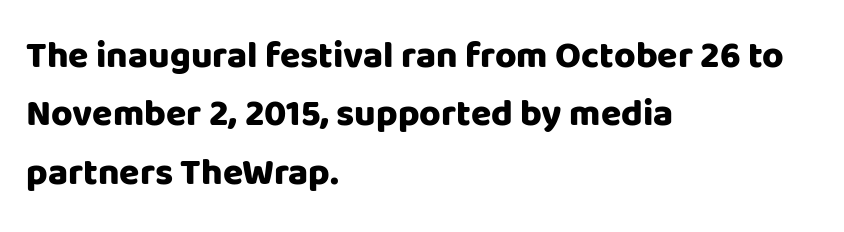
The glyphs in this specimen are sans serif. Leading: standard. Between one letter and the next there's only the usual sliver of space. The passage shown is typed in a proportional face where columns would drift. Typeset ragged right — the left edge is the straight one.
